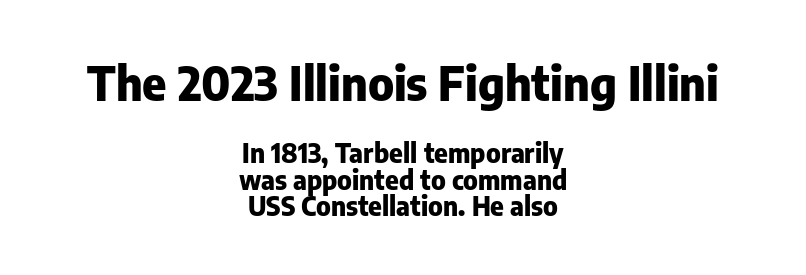
Q: Is the text bold? A: Yes.
Q: Is the text italic (slanted)? A: No, it is upright.
Q: Is the typeface a serif or a sans-serif typeface? A: Sans-serif.
Q: Is the text underlined? A: No.
Q: How is the paragraph aligned? A: Centered.
Q: Is the spacing between letters normal or unusually wide? A: Normal.
Q: Is the spacing between lines tight, normal or loose? A: Tight.
Q: Which block of text is set in a larger size, the first (top) or the second (bottom)? A: The first (top) one.
Q: Width (condensed, normal, or wide)? A: Normal.
Q: Stroke contrast? A: Low.
Q: x-height? A: Medium.
Q: Monospaced? A: No.
